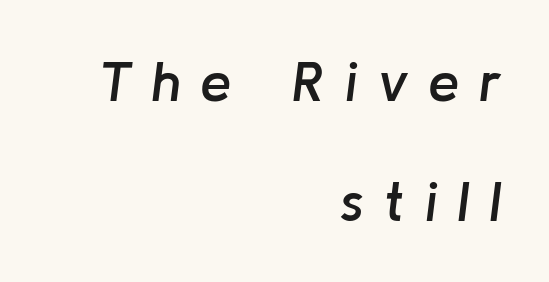
Clear beneath every line of the passage. The tracking reads as deliberately expanded to a designer's eye. The letters are slanted; this is an italic face. Spacing verdict: proportional, widths tailored to each character. This is the in-between weight designers call semibold or demi.
